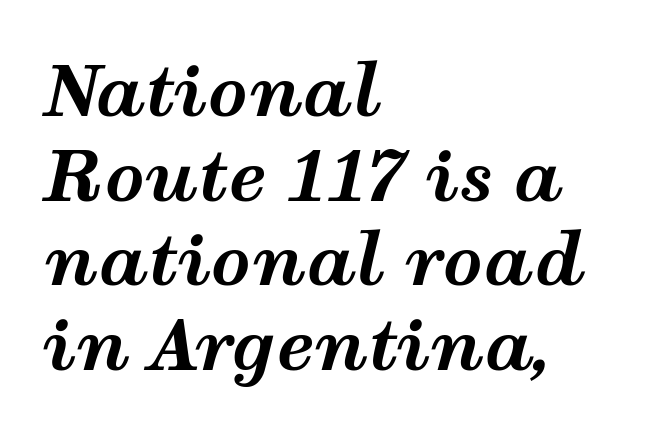
Q: Is the text bold? A: Yes.
Q: Is the text italic (slanted)? A: Yes, it leans right by about 12 degrees.
Q: Is the text underlined? A: No.
Q: How is the paragraph aligned? A: Left-aligned.
Q: Is the spacing between letters normal or unusually wide? A: Normal.
Q: Width (condensed, normal, or wide)? A: Wide.
Q: Stroke contrast? A: Medium.
Q: x-height? A: Medium.
Q: Monospaced? A: No.
